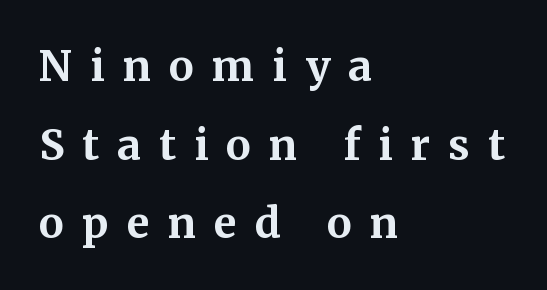
I'd call this a serif setting — the letters wear small feet. Only glyphs here, with clear space below each row. Loose tracking; the words dissolve into strings of separated letters. If you drew a line through each stem, it would be perfectly vertical.
